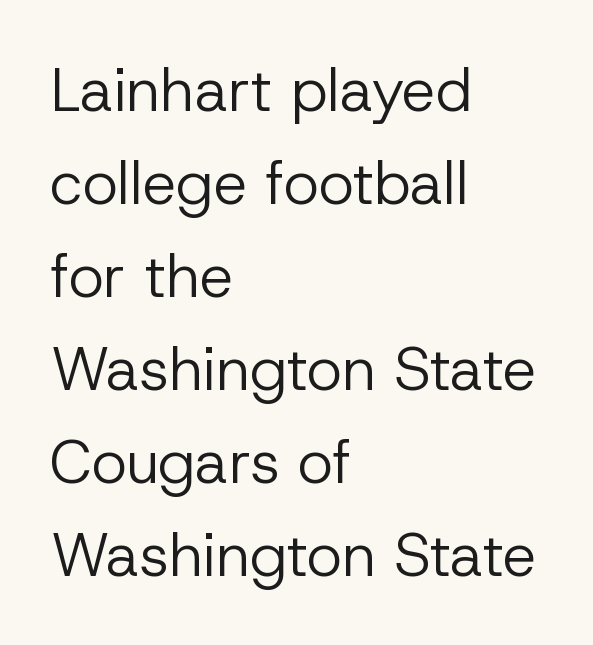
{"serif": "no", "italic": "no", "bold": "no", "weight": "regular", "width": "normal", "stroke_contrast": "low", "x_height": "medium", "monospaced": "no", "underline": "no", "align": "left", "line_spacing": "normal", "line_spacing_ratio": 1.55, "letter_spacing": "normal", "letter_spacing_em": 0.0, "glyph_px": 60}
